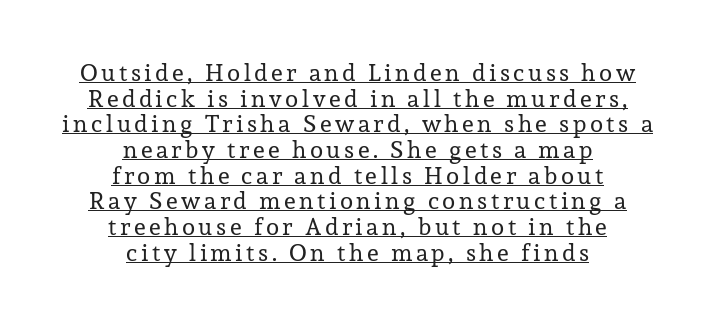
The image shows 24 px text type, upright; set centered, tight line spacing (1.07x), underlined.
